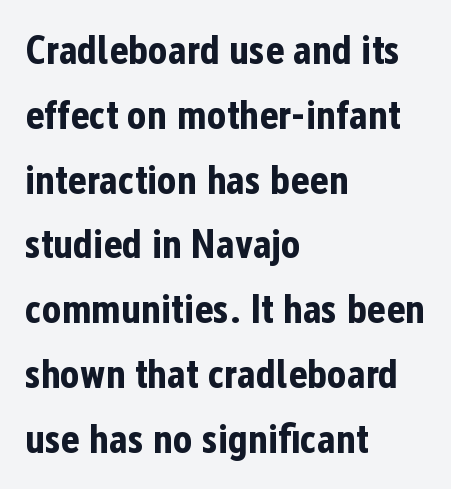
The image shows 41 px bold, condensed sans-serif type, upright; set left-aligned, normal line spacing (1.58x), normal letter spacing, not underlined; low stroke contrast and a medium x-height.
